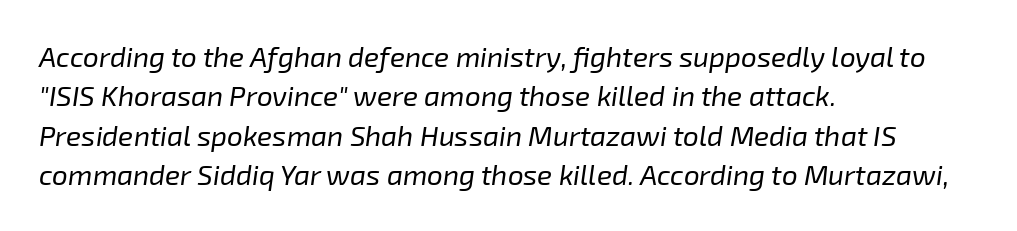
Tracking value appears to be zero — textbook default spacing. The font sits on the lighter half of the weight spectrum, regular included. This sample uses an oblique cut, with every glyph tilted off the vertical. The rendering uses natural spacing where letterforms have individual widths. One-word summary of the alignment: left.
